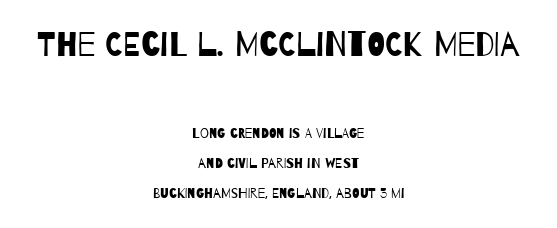
The image shows 34 px regular-weight, condensed sans-serif type; set centered, loose line spacing (2.12x), normal letter spacing, not underlined; the first (top) block is 2.43x larger; low stroke contrast and a large x-height.
